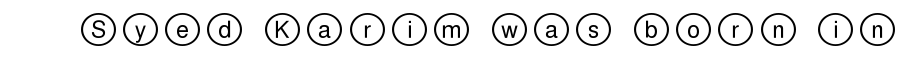
{"italic": "no", "underline": "no", "letter_spacing": "wide", "letter_spacing_em": 0.29, "glyph_px": 23}
